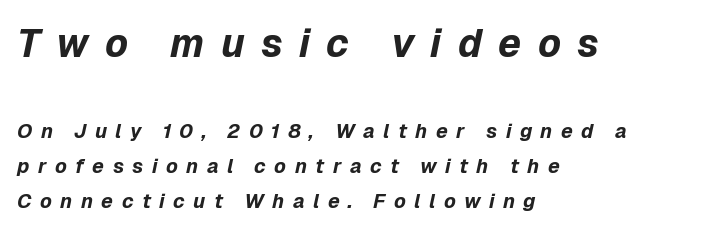
{"italic": "yes", "lean": "right", "slant_degrees": 12, "bold": "yes", "weight": "bold", "width": "normal", "stroke_contrast": "low", "x_height": "medium", "monospaced": "no", "underline": "no", "align": "left", "line_spacing_ratio": 1.76, "letter_spacing": "wide", "letter_spacing_em": 0.42, "larger_block": "first", "size_ratio": 1.95, "glyph_px": 39}
